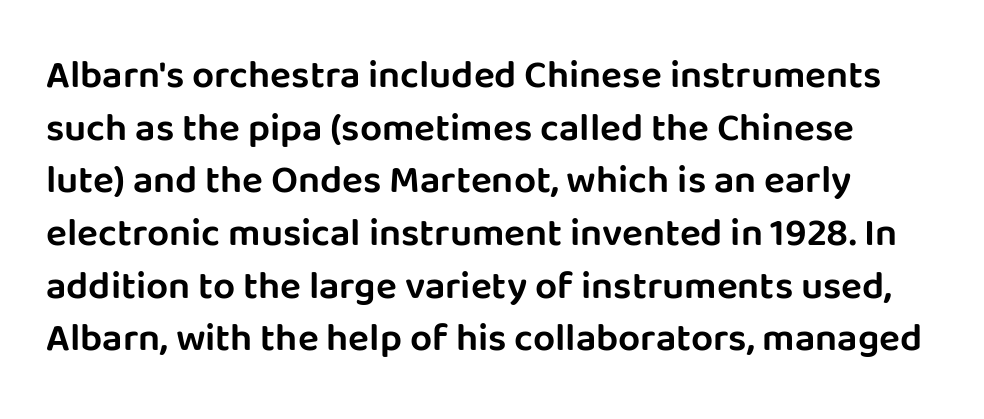
Q: Is the text italic (slanted)? A: No, it is upright.
Q: Is the typeface a serif or a sans-serif typeface? A: Sans-serif.
Q: Is the text underlined? A: No.
Q: Is the spacing between letters normal or unusually wide? A: Normal.
Q: Is the spacing between lines tight, normal or loose? A: Normal.
Q: Width (condensed, normal, or wide)? A: Normal.
Q: Stroke contrast? A: Low.
Q: x-height? A: Large.
Q: Monospaced? A: No.
